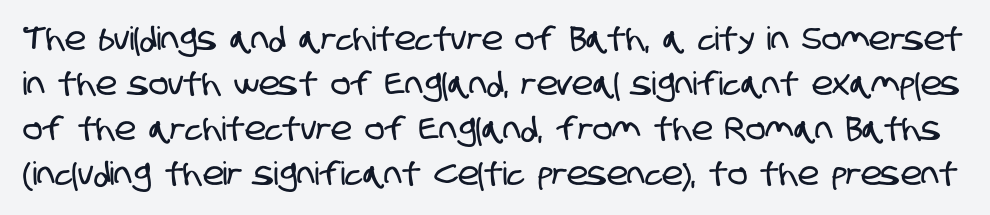
The space beneath each line is pristine and unruled. Does the type have serifs? No, each stem ends abruptly. A normal amount of white space separates one row of letters from the next. Spacing verdict: proportional, widths tailored to each character. Glyph-to-glyph distance matches everyday printed text.
